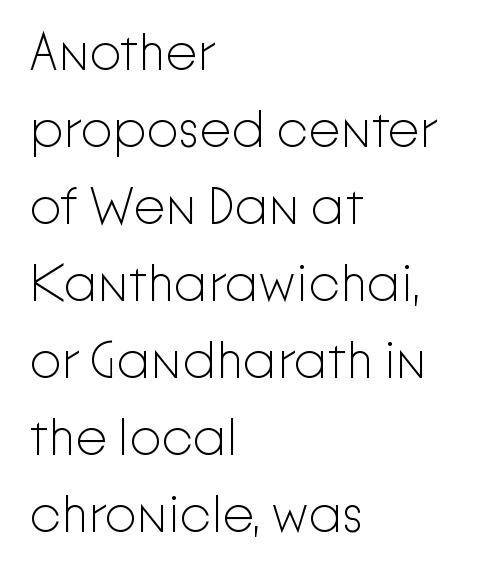
{"serif": "no", "italic": "no", "bold": "no", "weight": "light", "width": "normal", "stroke_contrast": "low", "x_height": "medium", "monospaced": "no", "underline": "no", "align": "left", "line_spacing": "normal", "line_spacing_ratio": 1.51, "letter_spacing": "normal", "letter_spacing_em": 0.0, "glyph_px": 51}
